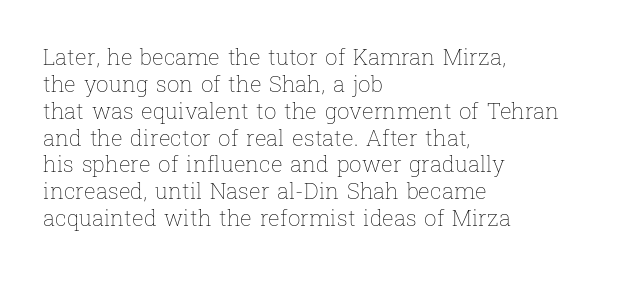
{"italic": "no", "bold": "no", "underline": "no", "align": "left", "line_spacing_ratio": 1.22, "letter_spacing": "normal", "letter_spacing_em": 0.0, "glyph_px": 22}
